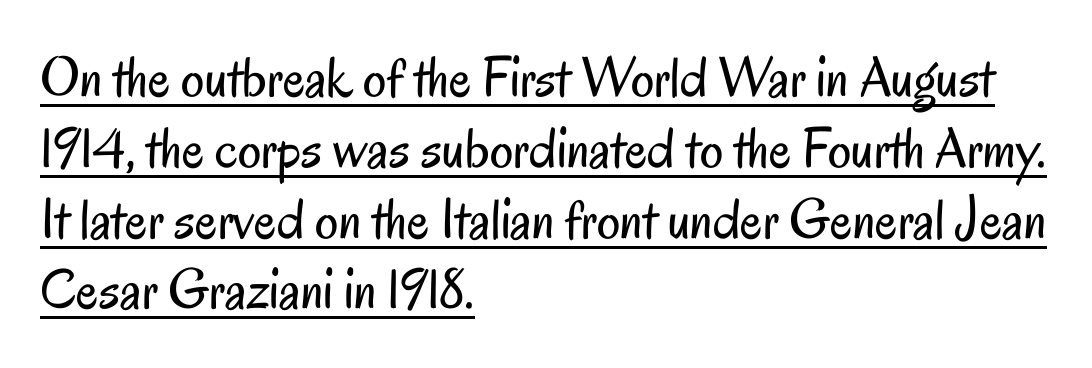
The ragged edge is on the right, which tells us the setting is flush left. These glyphs show unthickened strokes, regular width or finer. Examine the stroke ends and you'll find no serifs. The face used here is proportionally spaced, like ordinary book or web type. The letterforms sit shoulder to shoulder at normal distance. The face used here appears with an underline applied.
